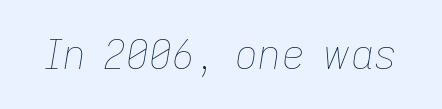
The image shows 40 px thin type, italic (leaning right); set normal letter spacing, not underlined; low stroke contrast and a medium x-height.
